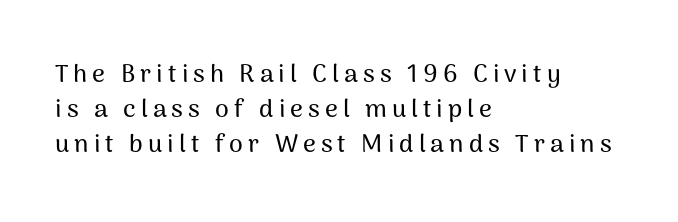
{"italic": "no", "underline": "no", "align": "left", "line_spacing": "normal", "line_spacing_ratio": 1.41, "letter_spacing": "wide", "letter_spacing_em": 0.2, "glyph_px": 25}
